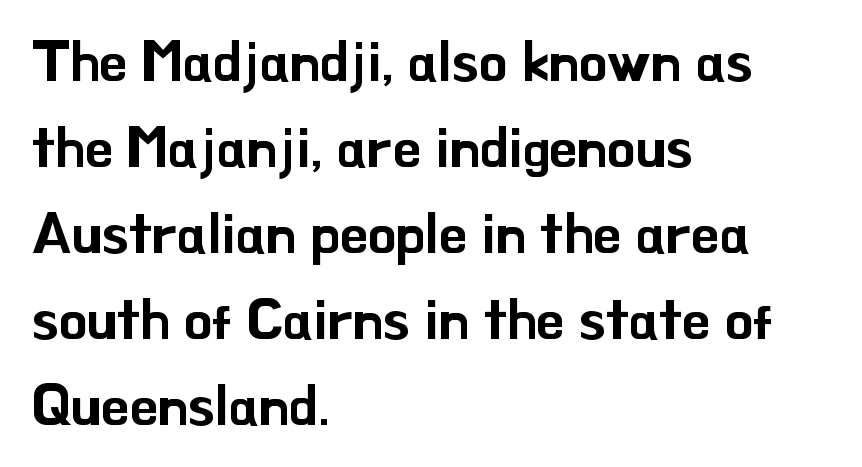
Q: Is the text italic (slanted)? A: No, it is upright.
Q: Is the typeface a serif or a sans-serif typeface? A: Sans-serif.
Q: Is the text underlined? A: No.
Q: How is the paragraph aligned? A: Left-aligned.
Q: Is the spacing between letters normal or unusually wide? A: Normal.
Q: Is the spacing between lines tight, normal or loose? A: Normal.
Q: Width (condensed, normal, or wide)? A: Normal.
Q: Stroke contrast? A: Low.
Q: x-height? A: Small.
Q: Monospaced? A: No.
